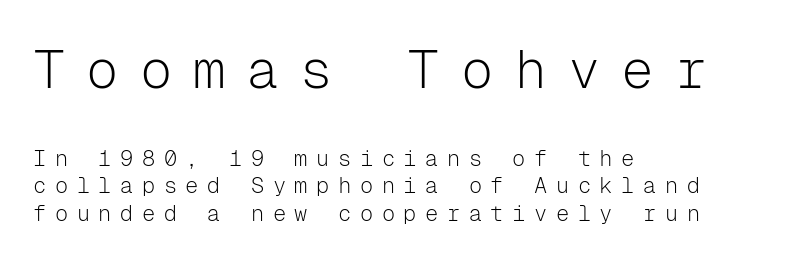
The image shows 54 px light sans-serif type, upright, monospaced; set left-aligned, line spacing 1.24x, unusually wide letter spacing (+0.39 em), not underlined; the first (top) block is 2.45x larger; low stroke contrast and a medium x-height.
